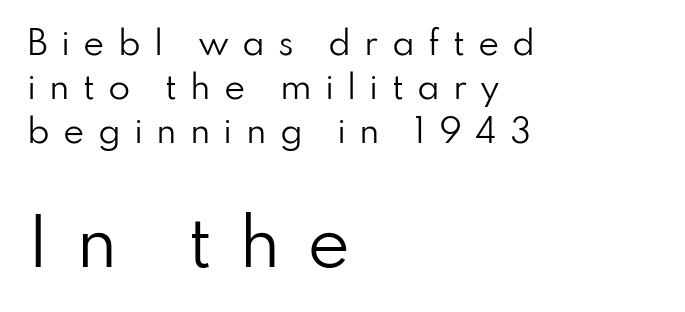
The image shows 65 px regular-weight sans-serif type, upright; set left-aligned, normal line spacing (1.38x), unusually wide letter spacing (+0.41 em), not underlined; the second (bottom) block is 2.03x larger; low stroke contrast and a small x-height.
